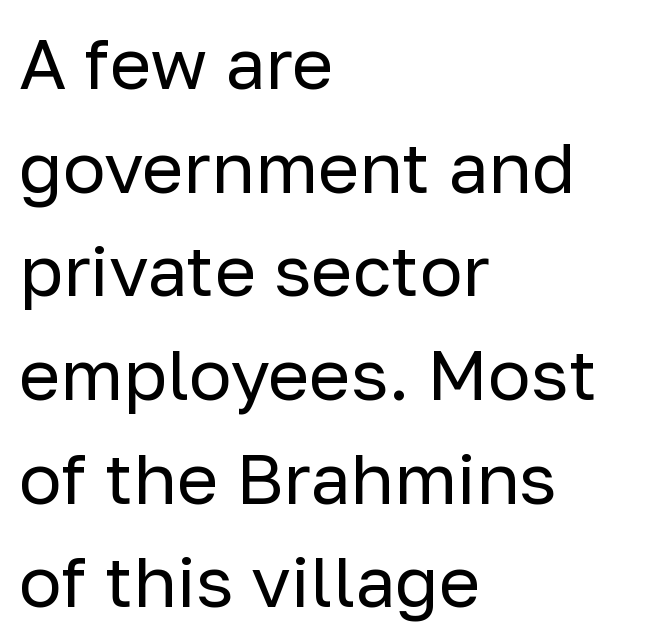
Q: Is the text bold? A: No.
Q: Is the text italic (slanted)? A: No, it is upright.
Q: Is the typeface a serif or a sans-serif typeface? A: Sans-serif.
Q: Is the text underlined? A: No.
Q: How is the paragraph aligned? A: Left-aligned.
Q: Is the spacing between letters normal or unusually wide? A: Normal.
Q: Is the spacing between lines tight, normal or loose? A: Normal.
Q: Width (condensed, normal, or wide)? A: Normal.
Q: Stroke contrast? A: Low.
Q: x-height? A: Medium.
Q: Monospaced? A: No.
